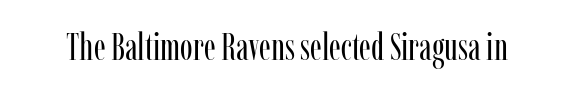
Ink coverage per letter is moderate at most. Nothing unusual about the tracking: characters are spaced as the font intends. This sample uses a serif face. Designer's note — italics off, roman on. Lines of text with bare space underneath. Note the varied advance widths — an 'i' is clearly narrower than an 'm'.
